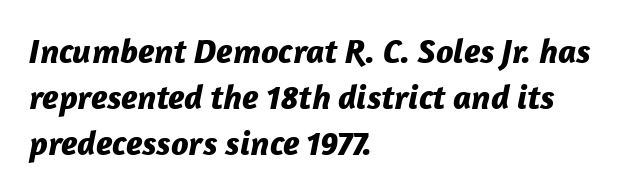
{"italic": "yes", "lean": "right", "slant_degrees": 12, "bold": "yes", "weight": "bold", "width": "normal", "stroke_contrast": "low", "x_height": "medium", "monospaced": "no", "underline": "no", "align": "left", "line_spacing": "normal", "line_spacing_ratio": 1.32, "letter_spacing": "normal", "letter_spacing_em": 0.0, "glyph_px": 35}
